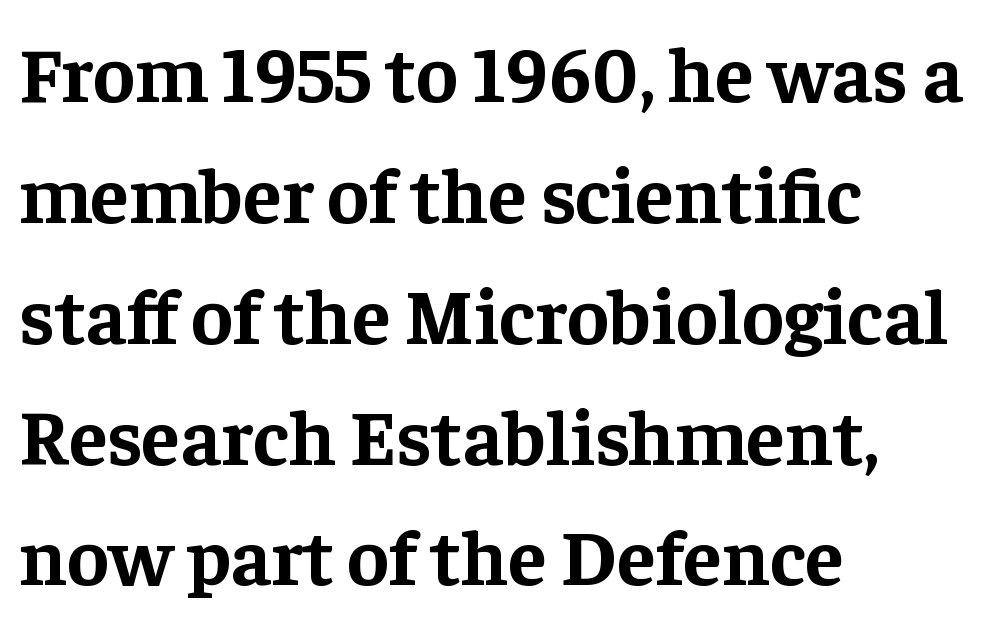
The image shows 79 px bold serif type, upright; set left-aligned, normal line spacing (1.53x), normal letter spacing, not underlined; low stroke contrast and a medium x-height.
